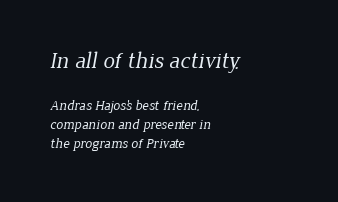
{"bold": "no", "underline": "no", "align": "left", "line_spacing": "normal", "line_spacing_ratio": 1.34, "letter_spacing": "normal", "letter_spacing_em": 0.0, "larger_block": "first", "size_ratio": 1.64, "glyph_px": 23}
